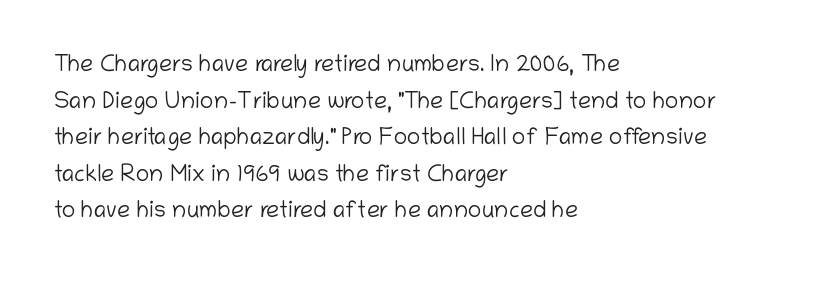
{"italic": "no", "bold": "no", "underline": "no", "align": "left", "line_spacing": "normal", "line_spacing_ratio": 1.59, "letter_spacing": "normal", "letter_spacing_em": 0.0, "glyph_px": 23}
